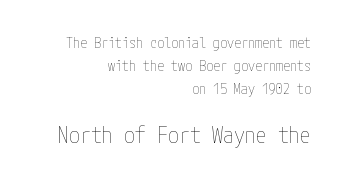
The image shows 22 px text type, upright; set right-aligned, normal line spacing (1.66x), normal letter spacing, not underlined; the second (bottom) block is 1.57x larger.
